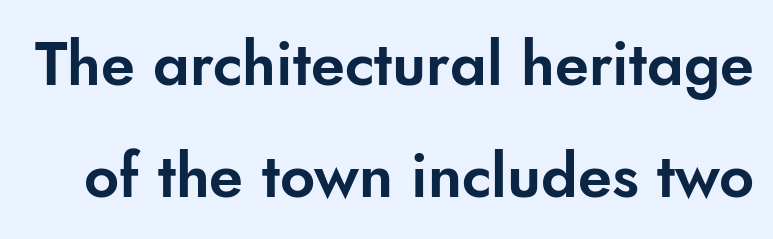
{"serif": "no", "italic": "no", "width": "normal", "stroke_contrast": "low", "x_height": "small", "monospaced": "no", "underline": "no", "line_spacing_ratio": 1.83, "letter_spacing": "normal", "letter_spacing_em": 0.0, "glyph_px": 61}
